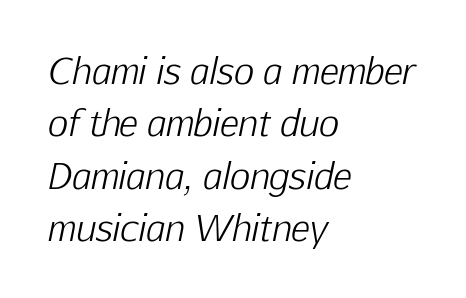
{"italic": "yes", "lean": "right", "slant_degrees": 12, "bold": "no", "weight": "light", "width": "normal", "stroke_contrast": "low", "x_height": "medium", "monospaced": "no", "underline": "no", "align": "left", "line_spacing": "normal", "line_spacing_ratio": 1.5, "letter_spacing": "normal", "letter_spacing_em": 0.0, "glyph_px": 35}
